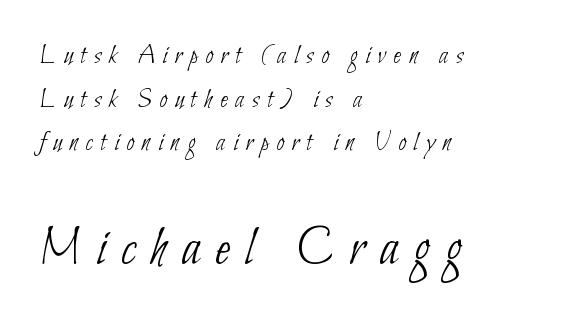
The image shows 56 px thin, condensed sans-serif type; set left-aligned, normal line spacing (1.56x), unusually wide letter spacing (+0.27 em), not underlined; the second (bottom) block is 2.0x larger; low stroke contrast and a small x-height.
